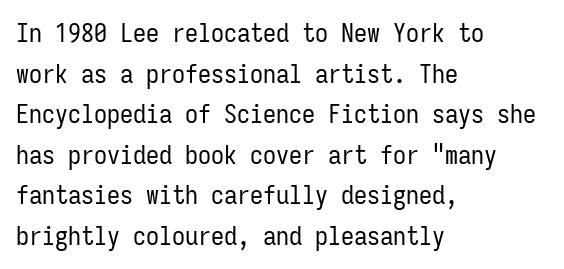
Q: Is the text bold? A: No.
Q: Is the text italic (slanted)? A: No, it is upright.
Q: Is the text underlined? A: No.
Q: How is the paragraph aligned? A: Left-aligned.
Q: Is the spacing between letters normal or unusually wide? A: Normal.
Q: Is the spacing between lines tight, normal or loose? A: Normal.
